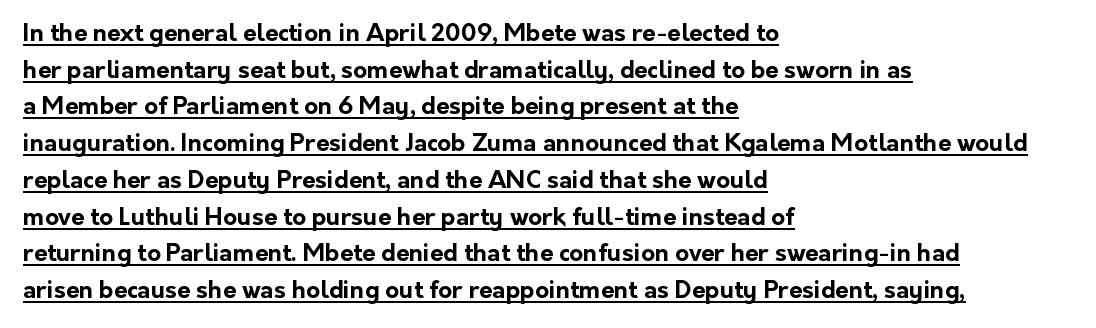
Q: Is the text bold? A: Yes.
Q: Is the text italic (slanted)? A: No, it is upright.
Q: Is the text underlined? A: Yes.
Q: How is the paragraph aligned? A: Left-aligned.
Q: Is the spacing between letters normal or unusually wide? A: Normal.
Q: Is the spacing between lines tight, normal or loose? A: Normal.
